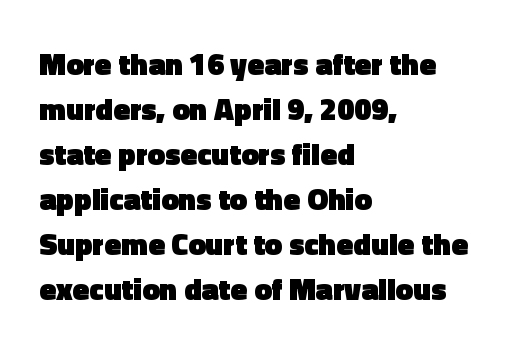
Q: Is the text bold? A: Yes.
Q: Is the text italic (slanted)? A: No, it is upright.
Q: Is the typeface a serif or a sans-serif typeface? A: Sans-serif.
Q: Is the text underlined? A: No.
Q: How is the paragraph aligned? A: Left-aligned.
Q: Is the spacing between letters normal or unusually wide? A: Normal.
Q: Is the spacing between lines tight, normal or loose? A: Normal.
Q: Width (condensed, normal, or wide)? A: Normal.
Q: x-height? A: Medium.
Q: Monospaced? A: No.
